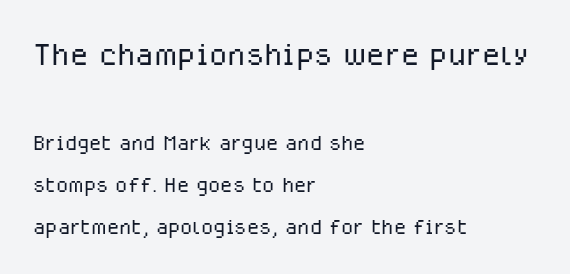
{"serif": "no", "italic": "no", "bold": "no", "weight": "light", "width": "normal", "stroke_contrast": "low", "x_height": "medium", "monospaced": "no", "underline": "no", "align": "left", "line_spacing": "normal", "line_spacing_ratio": 1.49, "letter_spacing": "normal", "letter_spacing_em": 0.0, "larger_block": "first", "size_ratio": 1.5, "glyph_px": 42}
